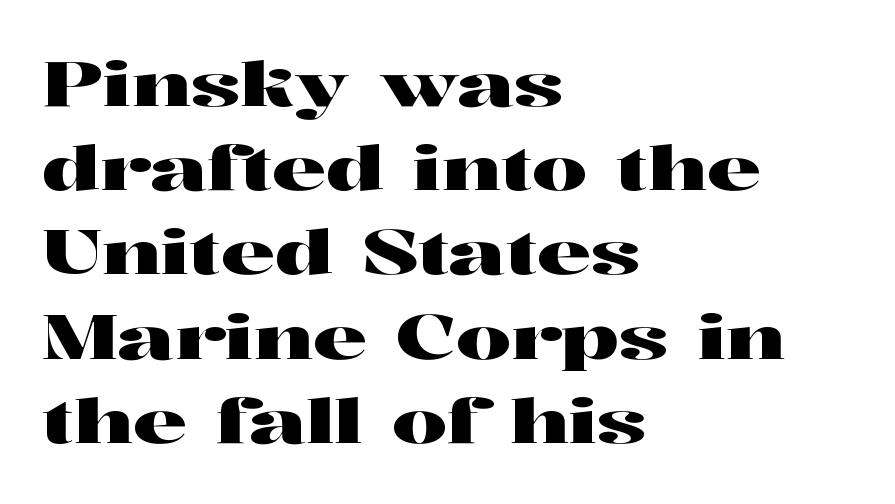
The image shows 61 px wide serif type, upright; set left-aligned, normal line spacing (1.38x), normal letter spacing, not underlined; high stroke contrast and a medium x-height.
